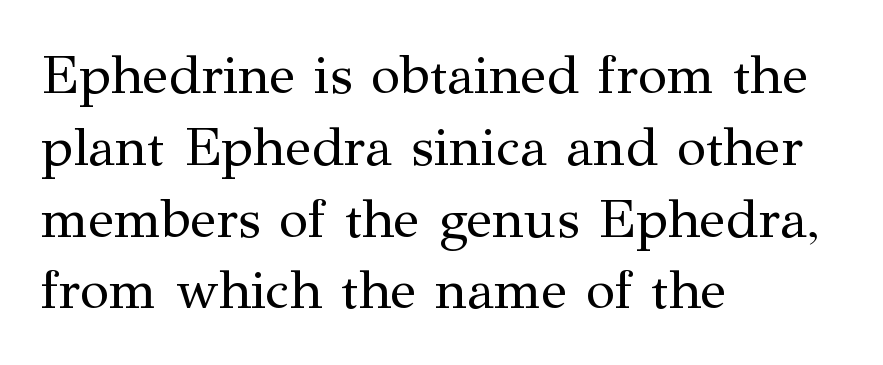
Q: Is the text bold? A: No.
Q: Is the text italic (slanted)? A: No, it is upright.
Q: Is the typeface a serif or a sans-serif typeface? A: Serif.
Q: Is the text underlined? A: No.
Q: How is the paragraph aligned? A: Left-aligned.
Q: Is the spacing between letters normal or unusually wide? A: Normal.
Q: Is the spacing between lines tight, normal or loose? A: Normal.
Q: Width (condensed, normal, or wide)? A: Normal.
Q: Stroke contrast? A: Medium.
Q: x-height? A: Medium.
Q: Monospaced? A: No.
